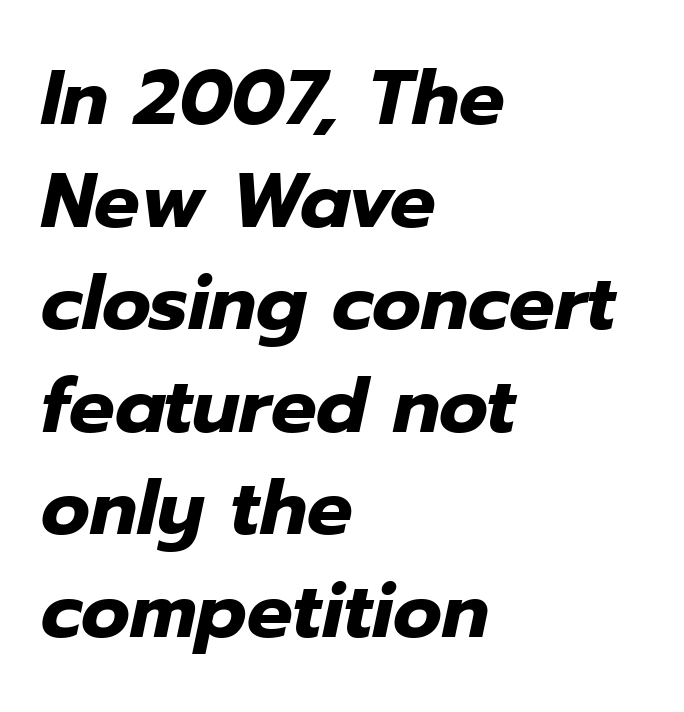
The image shows 76 px heavy type, italic (leaning right); set left-aligned, normal line spacing (1.35x), normal letter spacing, not underlined; low stroke contrast and a medium x-height.
